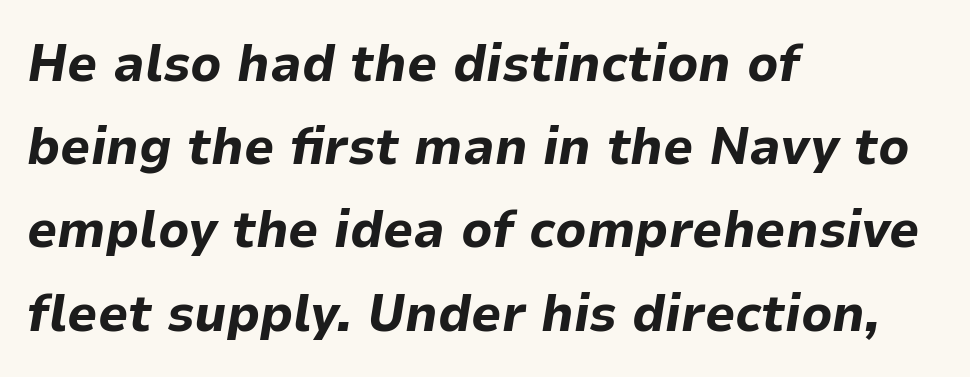
One glance says typical: line gaps are just what's usual. No extra tracking has been applied to these lines. Alignment: flush left. Strong, thick strokes mark this as bold type.
